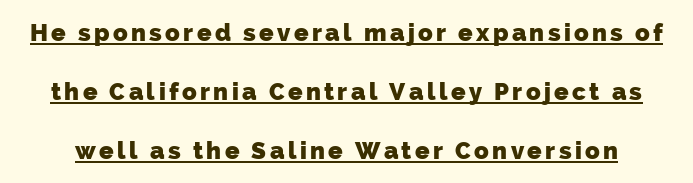
The image shows 24 px bold type; set loose line spacing (2.45x), underlined.
